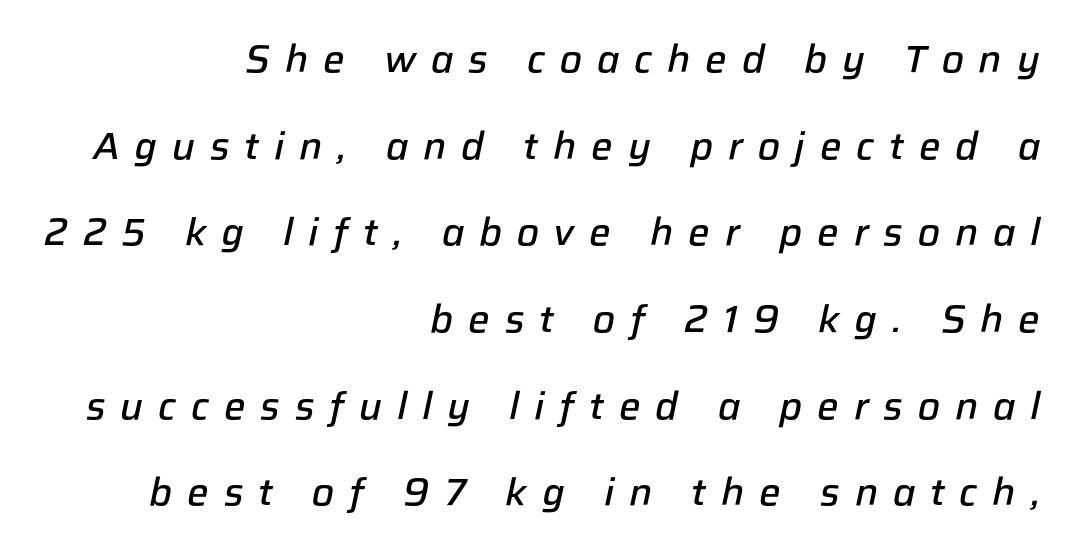
The image shows 38 px semibold type, italic (leaning right); set right-aligned, loose line spacing (2.28x), unusually wide letter spacing (+0.39 em), not underlined; low stroke contrast and a medium x-height.
